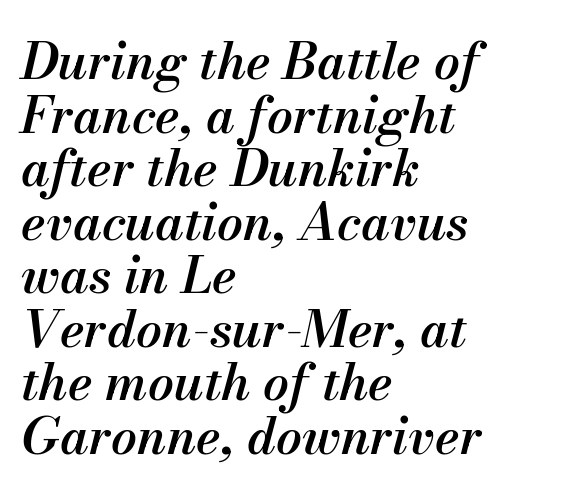
{"italic": "yes", "lean": "right", "slant_degrees": 13, "bold": "semi", "weight": "semibold", "width": "normal", "stroke_contrast": "medium", "x_height": "small", "monospaced": "no", "underline": "no", "align": "left", "line_spacing": "tight", "line_spacing_ratio": 1.05, "letter_spacing": "normal", "letter_spacing_em": 0.0, "glyph_px": 51}
